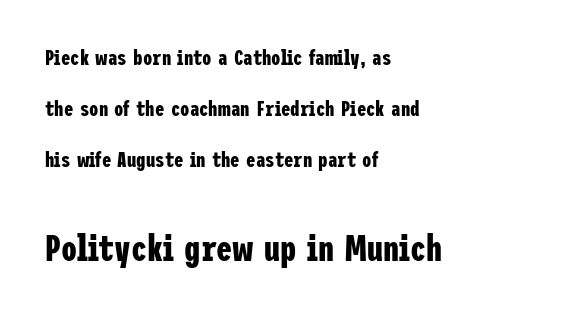
The image shows 36 px bold, condensed sans-serif type, upright; set left-aligned, loose line spacing (2.44x), normal letter spacing, not underlined; the second (bottom) block is 1.71x larger; low stroke contrast and a medium x-height.
